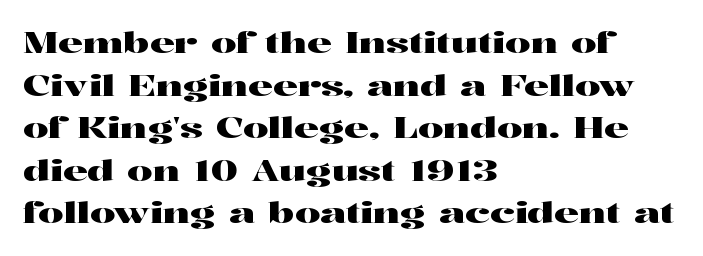
{"serif": "yes", "italic": "no", "width": "wide", "stroke_contrast": "high", "x_height": "medium", "monospaced": "no", "underline": "no", "align": "left", "line_spacing": "normal", "line_spacing_ratio": 1.52, "letter_spacing": "normal", "letter_spacing_em": 0.0, "glyph_px": 28}
